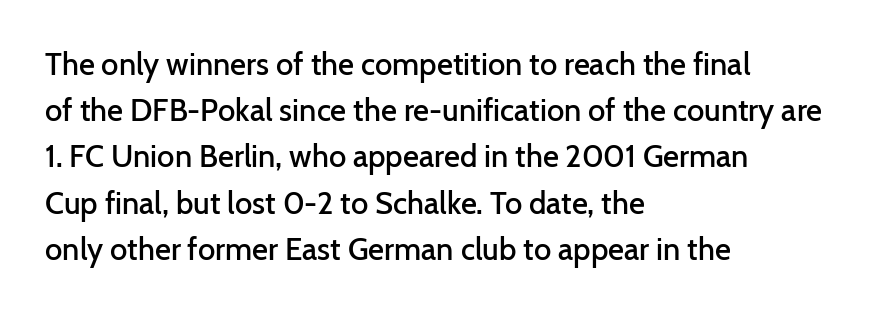
Q: Is the text bold? A: Semi-bold.
Q: Is the text italic (slanted)? A: No, it is upright.
Q: Is the typeface a serif or a sans-serif typeface? A: Sans-serif.
Q: Is the text underlined? A: No.
Q: How is the paragraph aligned? A: Left-aligned.
Q: Is the spacing between letters normal or unusually wide? A: Normal.
Q: Is the spacing between lines tight, normal or loose? A: Normal.
Q: Width (condensed, normal, or wide)? A: Normal.
Q: Stroke contrast? A: Low.
Q: x-height? A: Medium.
Q: Monospaced? A: No.
